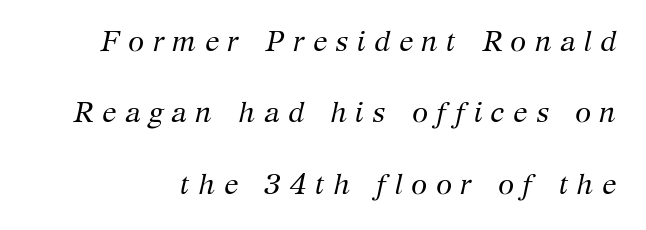
The image shows 29 px regular-weight serif type, italic (leaning right); set loose line spacing (2.46x), unusually wide letter spacing (+0.29 em), not underlined; medium stroke contrast and a medium x-height.
